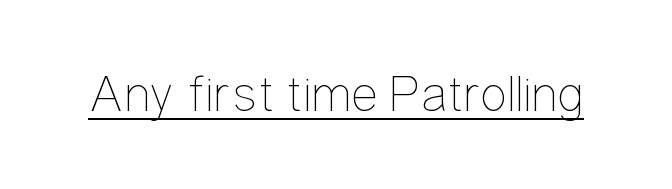
The face used here is rendered with its standard letterfit. Vertical stems look standard width or narrower in stroke. The lettering stays uniformly vertical, giving the passage a roman look. The typesetter has applied underlining to the passage shown. Do the characters align in a grid? No, the font is proportional.
